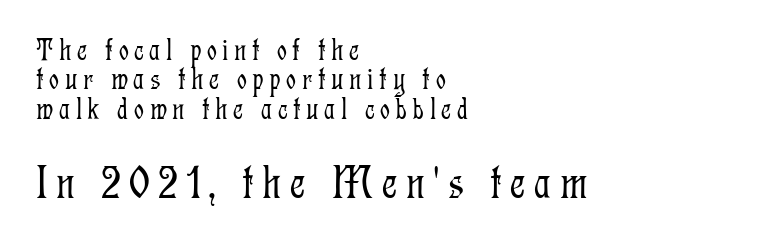
{"serif": "yes", "italic": "no", "bold": "no", "weight": "light", "width": "condensed", "stroke_contrast": "low", "x_height": "medium", "monospaced": "no", "underline": "no", "align": "left", "line_spacing": "tight", "line_spacing_ratio": 0.95, "larger_block": "second", "size_ratio": 1.52, "glyph_px": 47}
